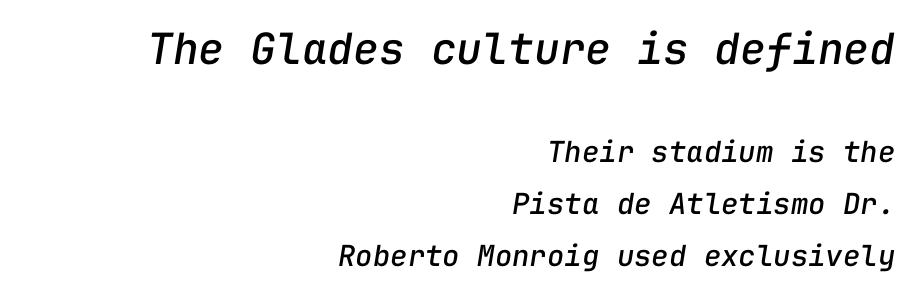
Q: Is the text italic (slanted)? A: Yes, it leans right by about 9 degrees.
Q: Is the text underlined? A: No.
Q: How is the paragraph aligned? A: Right-aligned.
Q: Is the spacing between letters normal or unusually wide? A: Normal.
Q: Which block of text is set in a larger size, the first (top) or the second (bottom)? A: The first (top) one.
Q: Width (condensed, normal, or wide)? A: Normal.
Q: Stroke contrast? A: Low.
Q: x-height? A: Medium.
Q: Monospaced? A: Yes.
